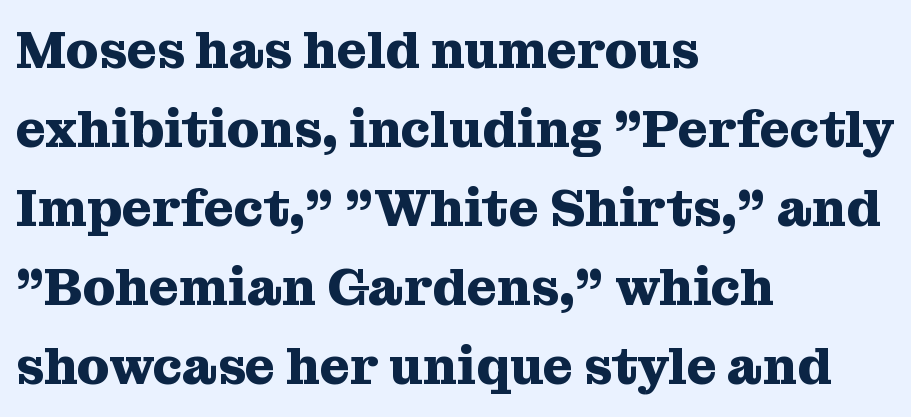
The image shows 52 px heavy serif type, upright; set left-aligned, normal line spacing (1.52x), normal letter spacing, not underlined; medium stroke contrast and a medium x-height.
